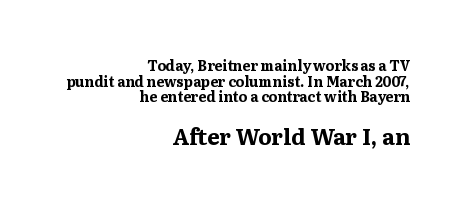
The image shows 22 px bold type, upright; set right-aligned, tight line spacing (1.11x), normal letter spacing, not underlined; the second (bottom) block is 1.57x larger.
